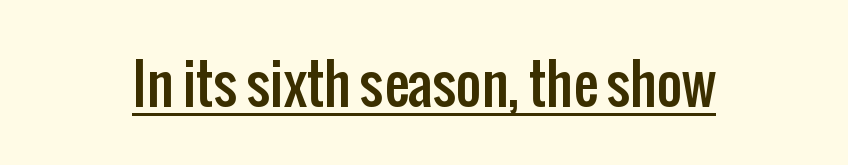
The image shows 55 px condensed sans-serif type, upright; set normal letter spacing, underlined; low stroke contrast and a medium x-height.
